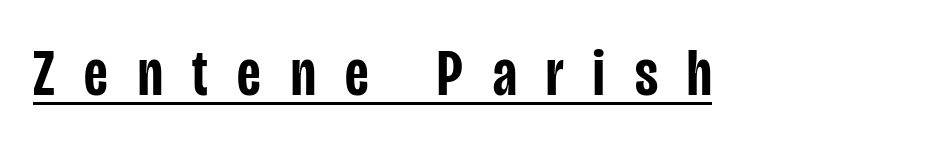
{"serif": "no", "italic": "no", "bold": "semi", "weight": "semibold", "width": "condensed", "stroke_contrast": "low", "x_height": "large", "monospaced": "no", "underline": "yes", "letter_spacing": "wide", "letter_spacing_em": 0.45, "glyph_px": 66}
